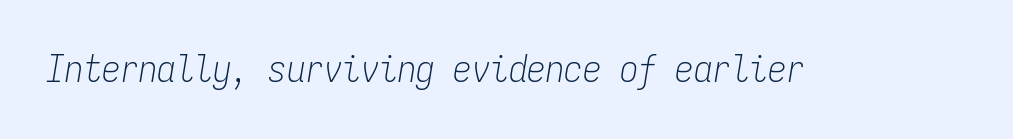
The passage shown is typed in a monospace face where columns stay perfectly aligned. Quick note: italic. Stroke thickness stays within the range of a standard reading face or lighter. Only glyphs here, with clear space below each row.
